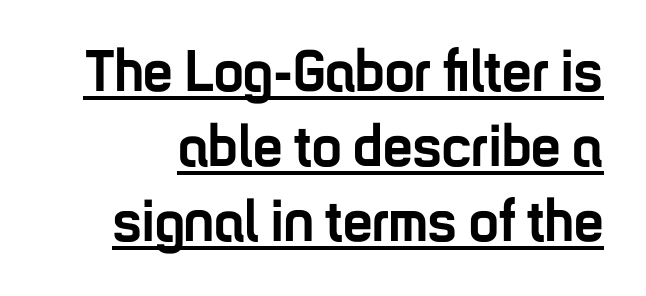
Q: Is the text bold? A: Yes.
Q: Is the text italic (slanted)? A: No, it is upright.
Q: Is the typeface a serif or a sans-serif typeface? A: Sans-serif.
Q: Is the text underlined? A: Yes.
Q: Is the spacing between letters normal or unusually wide? A: Normal.
Q: Is the spacing between lines tight, normal or loose? A: Normal.
Q: Width (condensed, normal, or wide)? A: Condensed.
Q: Stroke contrast? A: Low.
Q: x-height? A: Medium.
Q: Monospaced? A: No.
